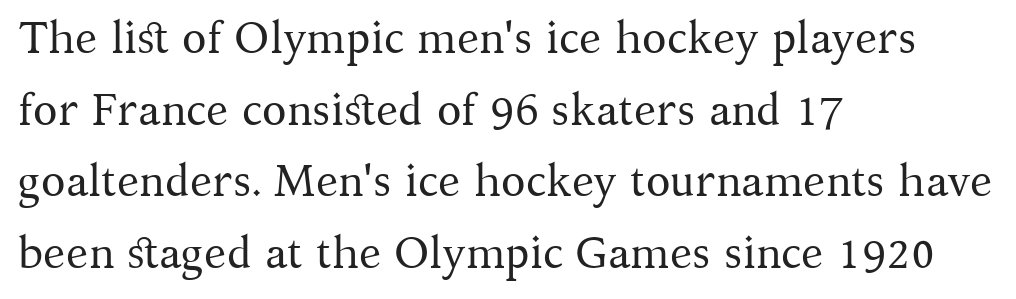
The image shows 45 px regular-weight serif type, upright; set left-aligned, normal line spacing (1.59x), normal letter spacing, not underlined; medium stroke contrast and a medium x-height.
